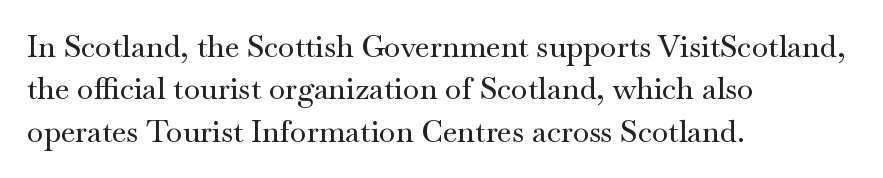
Q: Is the text italic (slanted)? A: No, it is upright.
Q: Is the typeface a serif or a sans-serif typeface? A: Serif.
Q: Is the text underlined? A: No.
Q: How is the paragraph aligned? A: Left-aligned.
Q: Is the spacing between letters normal or unusually wide? A: Normal.
Q: Is the spacing between lines tight, normal or loose? A: Normal.
Q: Width (condensed, normal, or wide)? A: Wide.
Q: Stroke contrast? A: Medium.
Q: x-height? A: Small.
Q: Monospaced? A: No.
